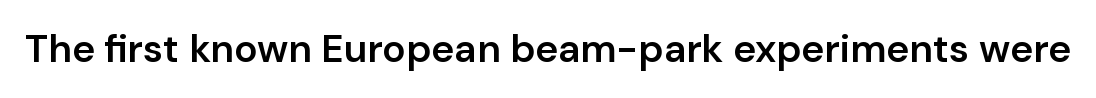
A typesetter would mark this as roman, not italic. The glyphs are unaccompanied by any horizontal stroke below them. Looks like regular typesetting: each glyph gets only the width it needs. There is no visible air inserted between adjacent glyphs. In terms of weight, the rendering is demibold, just under bold.
